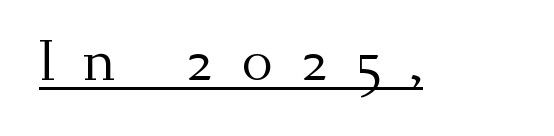
The letters are spread apart with noticeably loose tracking. What decoration does the sample have? An underline. Serifs: yes, visible at the terminals of the letterforms. The letters advance in unequal steps, a hallmark of proportional type.
